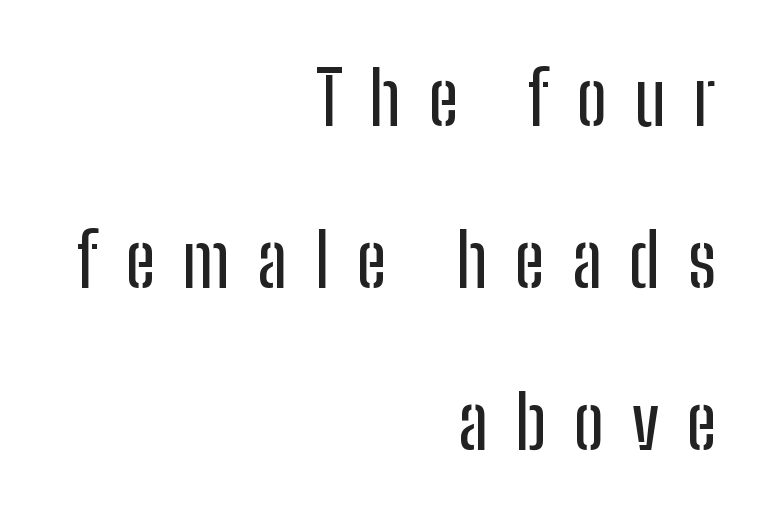
{"serif": "no", "italic": "no", "width": "condensed", "stroke_contrast": "low", "x_height": "medium", "monospaced": "no", "underline": "no", "align": "right", "line_spacing": "loose", "line_spacing_ratio": 2.19, "letter_spacing": "wide", "letter_spacing_em": 0.37, "glyph_px": 74}
